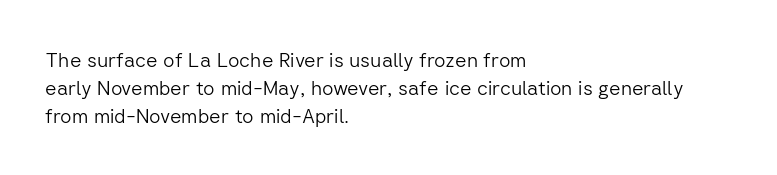
Nobody drew a line under any word here. When letters stand straight like this, we call the style roman or upright. The lines sit at an ordinary, default distance from one another. Summary of weight: not heavy and not bold.
